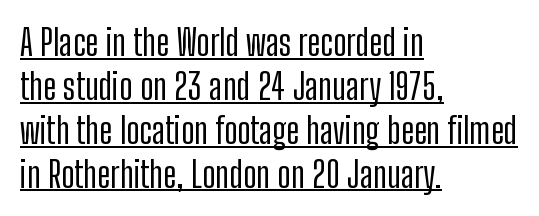
You could not count columns in this text — the font is proportionally spaced. Nothing sits at the stroke ends, so this counts as sans-serif. This sample carries an underscore along the baseline area. When letters stand straight like this, we call the style roman or upright.
